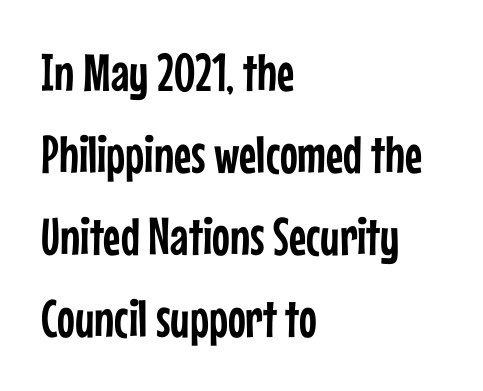
Q: Is the text italic (slanted)? A: No, it is upright.
Q: Is the typeface a serif or a sans-serif typeface? A: Sans-serif.
Q: Is the text underlined? A: No.
Q: How is the paragraph aligned? A: Left-aligned.
Q: Is the spacing between letters normal or unusually wide? A: Normal.
Q: Is the spacing between lines tight, normal or loose? A: Normal.
Q: Width (condensed, normal, or wide)? A: Condensed.
Q: Stroke contrast? A: Low.
Q: x-height? A: Medium.
Q: Monospaced? A: No.
